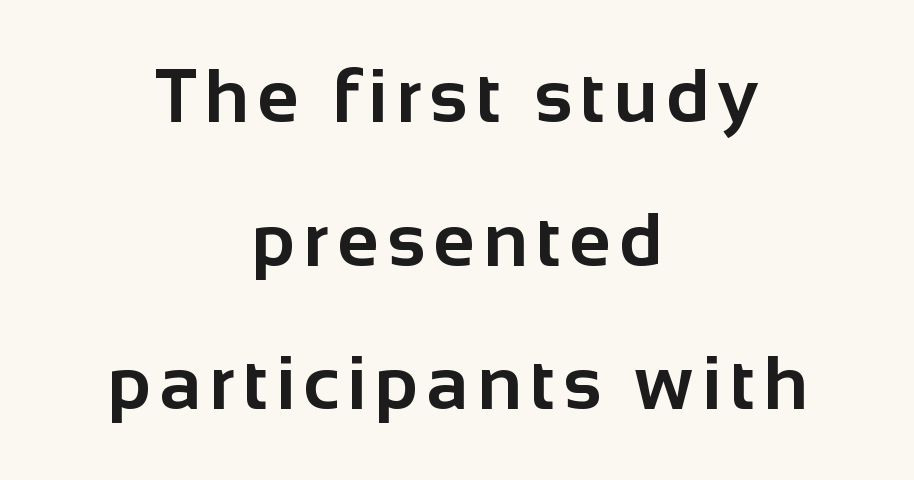
The image shows 76 px bold sans-serif type, upright; set centered, line spacing 1.89x, not underlined; low stroke contrast and a medium x-height.
